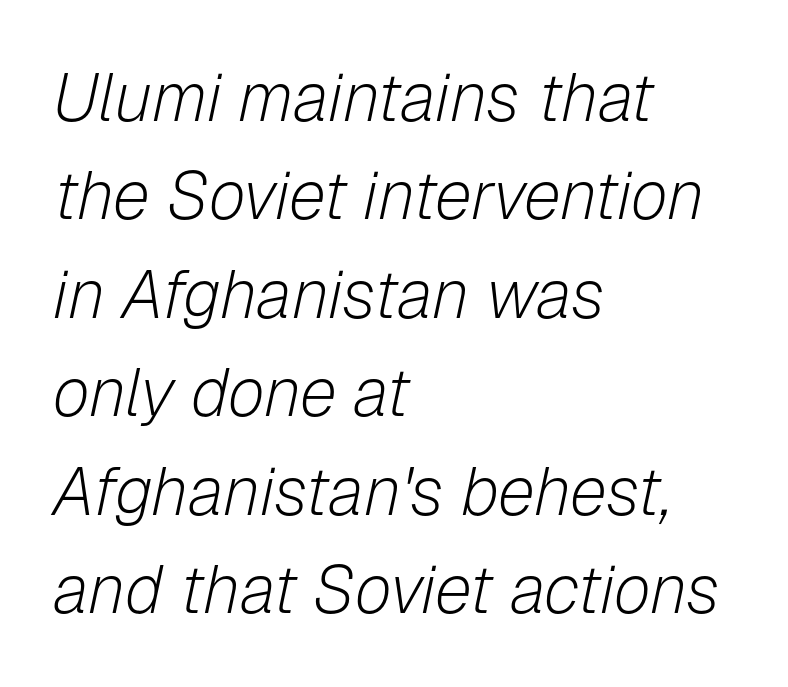
Q: Is the text bold? A: No.
Q: Is the text italic (slanted)? A: Yes, it leans right by about 12 degrees.
Q: Is the text underlined? A: No.
Q: How is the paragraph aligned? A: Left-aligned.
Q: Is the spacing between letters normal or unusually wide? A: Normal.
Q: Is the spacing between lines tight, normal or loose? A: Normal.
Q: Width (condensed, normal, or wide)? A: Normal.
Q: Stroke contrast? A: Low.
Q: x-height? A: Medium.
Q: Monospaced? A: No.
